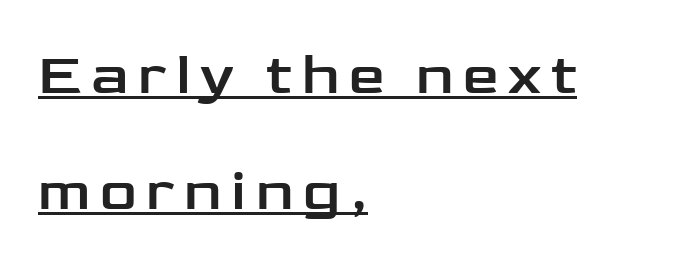
Q: Is the text italic (slanted)? A: No, it is upright.
Q: Is the typeface a serif or a sans-serif typeface? A: Sans-serif.
Q: Is the text underlined? A: Yes.
Q: How is the paragraph aligned? A: Left-aligned.
Q: Is the spacing between lines tight, normal or loose? A: Loose.
Q: Width (condensed, normal, or wide)? A: Wide.
Q: Stroke contrast? A: Low.
Q: x-height? A: Medium.
Q: Monospaced? A: No.
